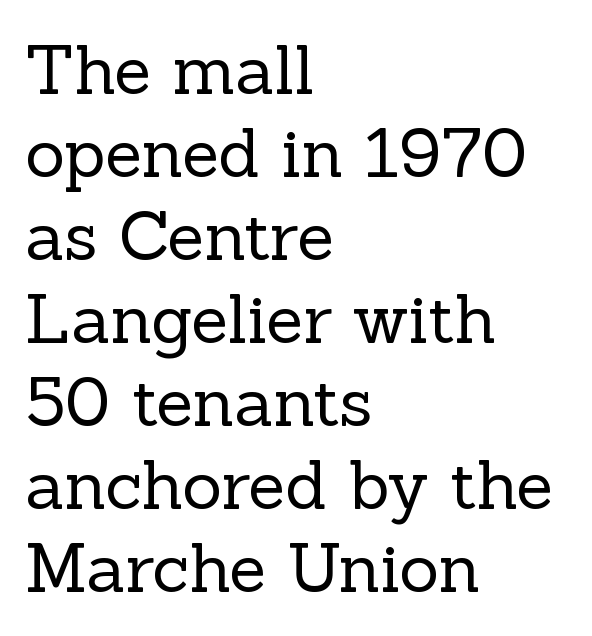
The image shows 68 px regular-weight serif type, upright; set left-aligned, line spacing 1.22x, normal letter spacing, not underlined; a medium x-height.
